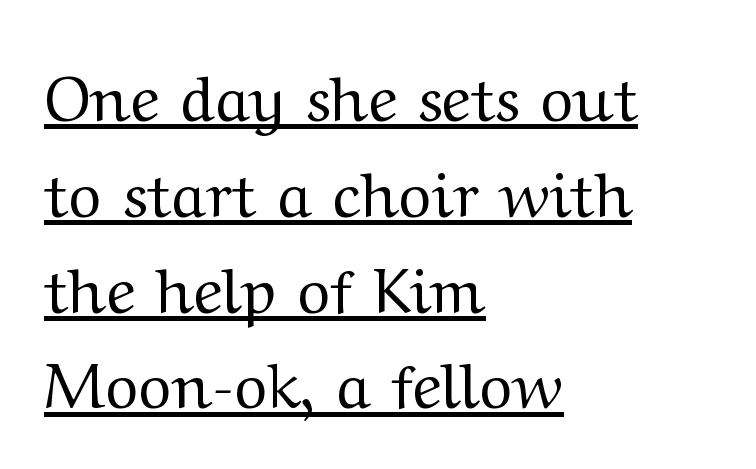
{"serif": "yes", "italic": "no", "bold": "no", "weight": "regular", "width": "wide", "stroke_contrast": "medium", "x_height": "medium", "monospaced": "no", "underline": "yes", "align": "left", "line_spacing": "normal", "line_spacing_ratio": 1.52, "letter_spacing": "normal", "letter_spacing_em": 0.0, "glyph_px": 63}
